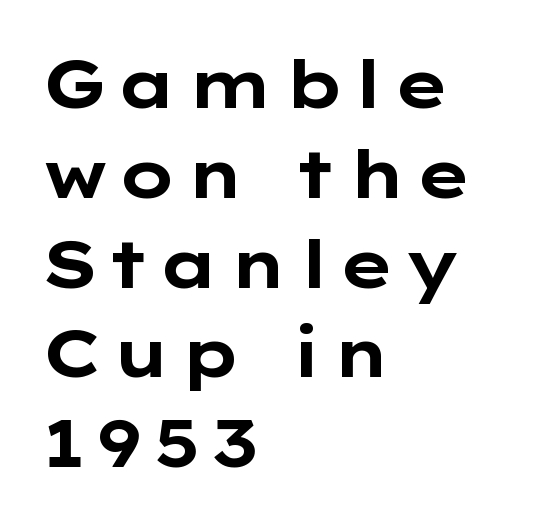
{"serif": "no", "italic": "no", "bold": "yes", "weight": "bold", "width": "wide", "stroke_contrast": "low", "x_height": "medium", "monospaced": "no", "underline": "no", "align": "left", "line_spacing": "normal", "line_spacing_ratio": 1.34, "glyph_px": 67}
